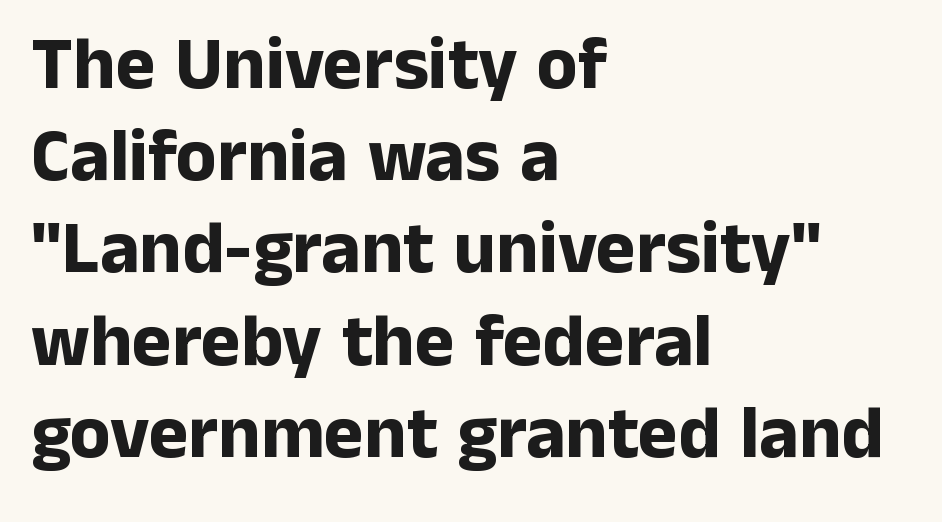
{"serif": "no", "italic": "no", "bold": "yes", "weight": "bold", "width": "normal", "stroke_contrast": "low", "x_height": "medium", "monospaced": "no", "underline": "no", "align": "left", "line_spacing_ratio": 1.23, "letter_spacing": "normal", "letter_spacing_em": 0.0, "glyph_px": 75}
